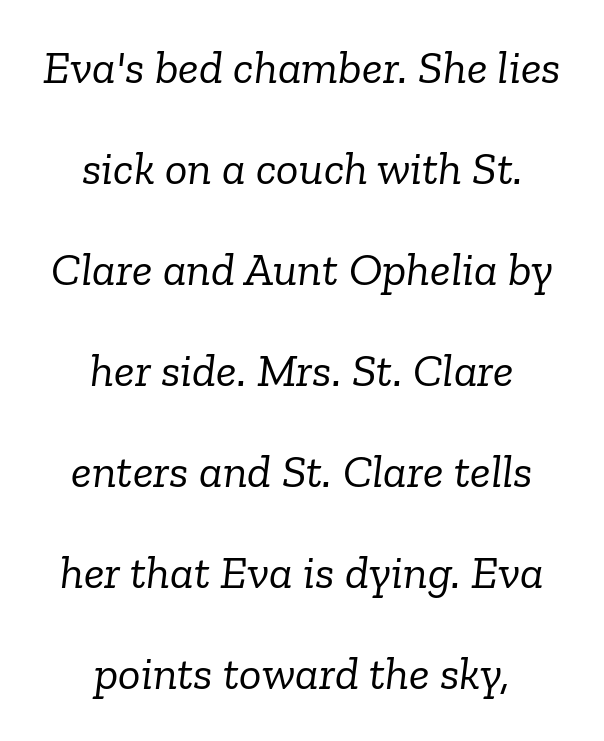
{"serif": "yes", "italic": "yes", "lean": "right", "slant_degrees": 6, "bold": "no", "weight": "light", "width": "normal", "stroke_contrast": "low", "x_height": "medium", "monospaced": "no", "underline": "no", "align": "center", "line_spacing": "loose", "line_spacing_ratio": 2.15, "letter_spacing": "normal", "letter_spacing_em": 0.0, "glyph_px": 47}
